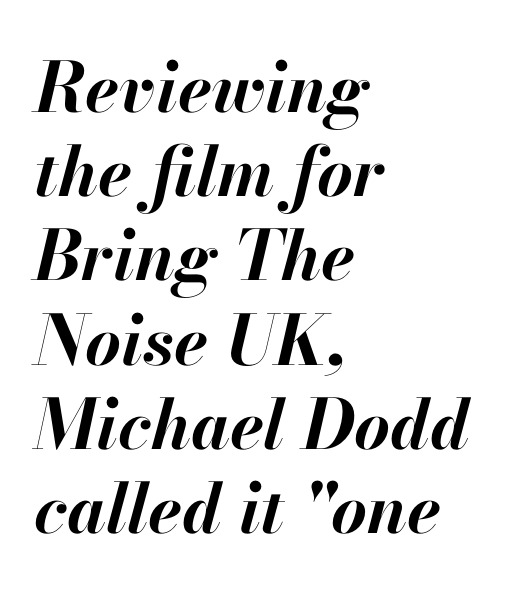
The image shows 69 px bold type, italic (leaning right); set left-aligned, line spacing 1.22x, normal letter spacing, not underlined; high stroke contrast and a small x-height.
